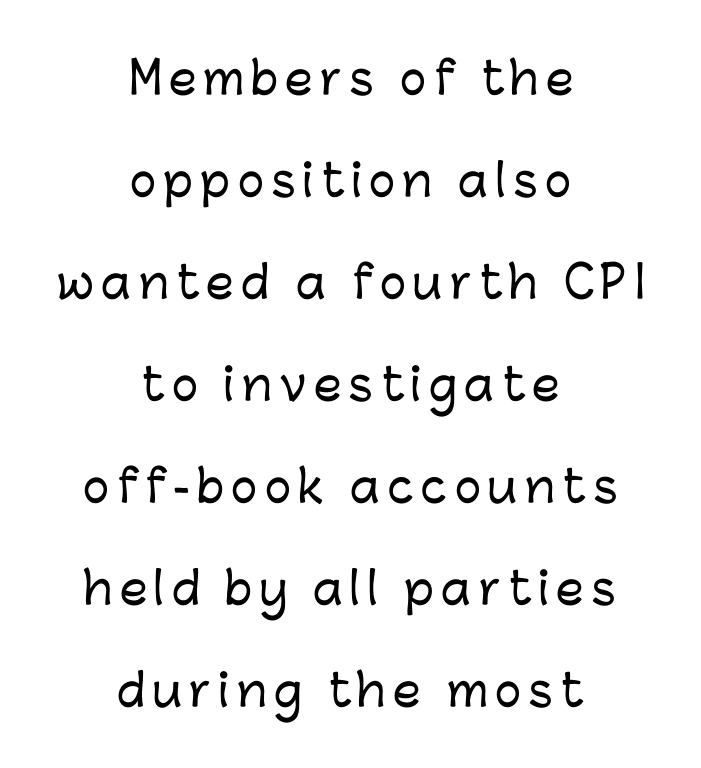
The image shows 44 px sans-serif type, upright; set centered, loose line spacing (2.32x), not underlined; low stroke contrast and a medium x-height.
